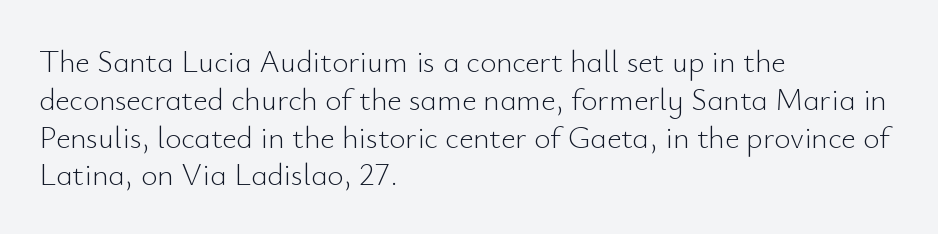
The ragged edge is on the right, which tells us the setting is flush left. Standard letterfit; no display-style spreading of the glyphs. The type family on display is of the sans-serif kind. Think standard paragraph weight, or any step lighter than that. No word sits above an underline.
